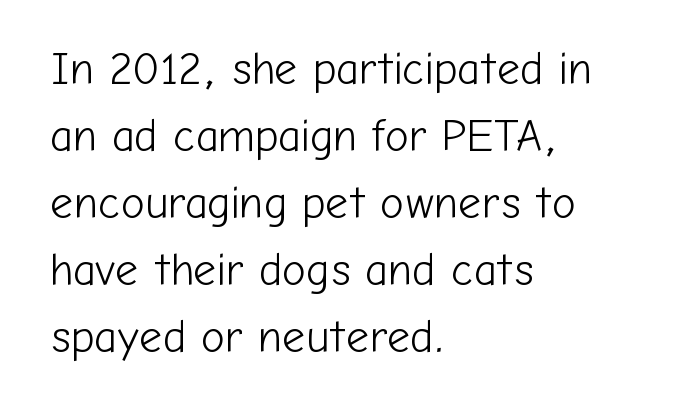
Q: Is the text bold? A: No.
Q: Is the text italic (slanted)? A: No, it is upright.
Q: Is the typeface a serif or a sans-serif typeface? A: Sans-serif.
Q: Is the text underlined? A: No.
Q: How is the paragraph aligned? A: Left-aligned.
Q: Is the spacing between letters normal or unusually wide? A: Normal.
Q: Is the spacing between lines tight, normal or loose? A: Normal.
Q: Width (condensed, normal, or wide)? A: Normal.
Q: Stroke contrast? A: Low.
Q: x-height? A: Medium.
Q: Monospaced? A: No.
